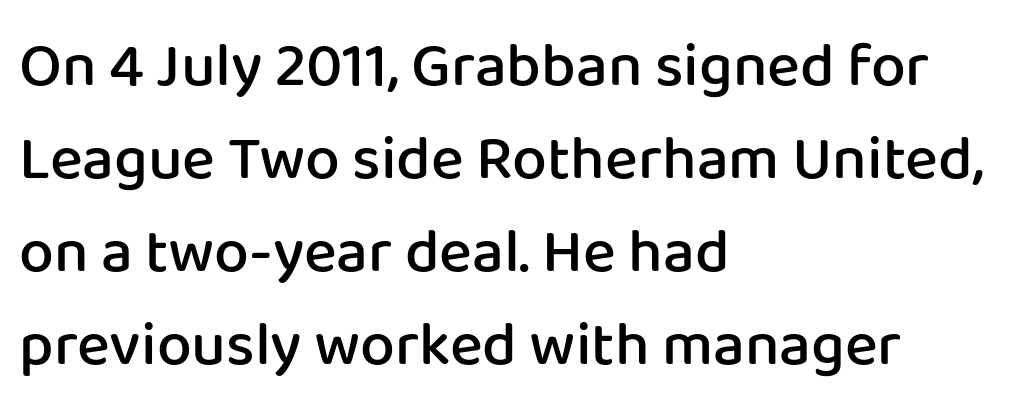
The image shows 62 px semibold sans-serif type, upright; set left-aligned, normal line spacing (1.5x), normal letter spacing, not underlined; low stroke contrast and a medium x-height.
